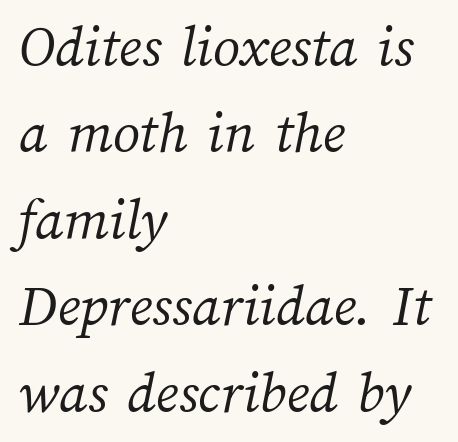
{"bold": "no", "weight": "light", "width": "normal", "stroke_contrast": "medium", "x_height": "medium", "monospaced": "no", "underline": "no", "align": "left", "line_spacing": "normal", "line_spacing_ratio": 1.44, "letter_spacing": "normal", "letter_spacing_em": 0.0, "glyph_px": 60}
